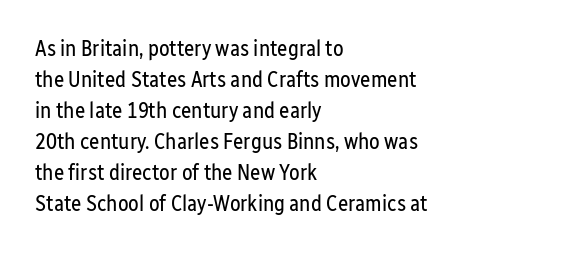
Q: Is the text bold? A: No.
Q: Is the text italic (slanted)? A: No, it is upright.
Q: Is the text underlined? A: No.
Q: How is the paragraph aligned? A: Left-aligned.
Q: Is the spacing between letters normal or unusually wide? A: Normal.
Q: Is the spacing between lines tight, normal or loose? A: Normal.
